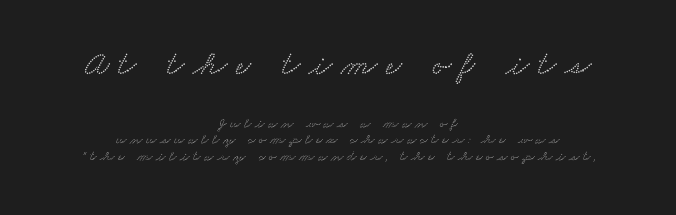
Casual observation: everything's sitting right in the middle. The upper block of text is set noticeably larger than the block beneath it. Students, note that the glyphs here are deliberately spaced far apart. In terms of letterform style, serifs are clearly present. Looks like regular typesetting: each glyph gets only the width it needs. Has an underline been added? It has not.
